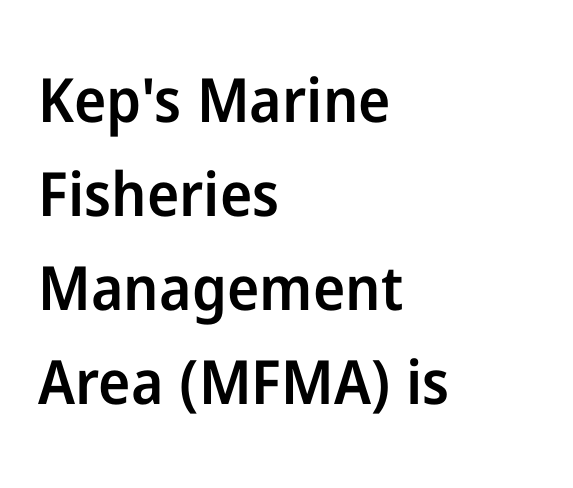
{"serif": "no", "italic": "no", "bold": "semi", "weight": "semibold", "width": "normal", "stroke_contrast": "low", "x_height": "medium", "monospaced": "no", "underline": "no", "align": "left", "line_spacing": "normal", "line_spacing_ratio": 1.54, "letter_spacing": "normal", "letter_spacing_em": 0.0, "glyph_px": 61}
